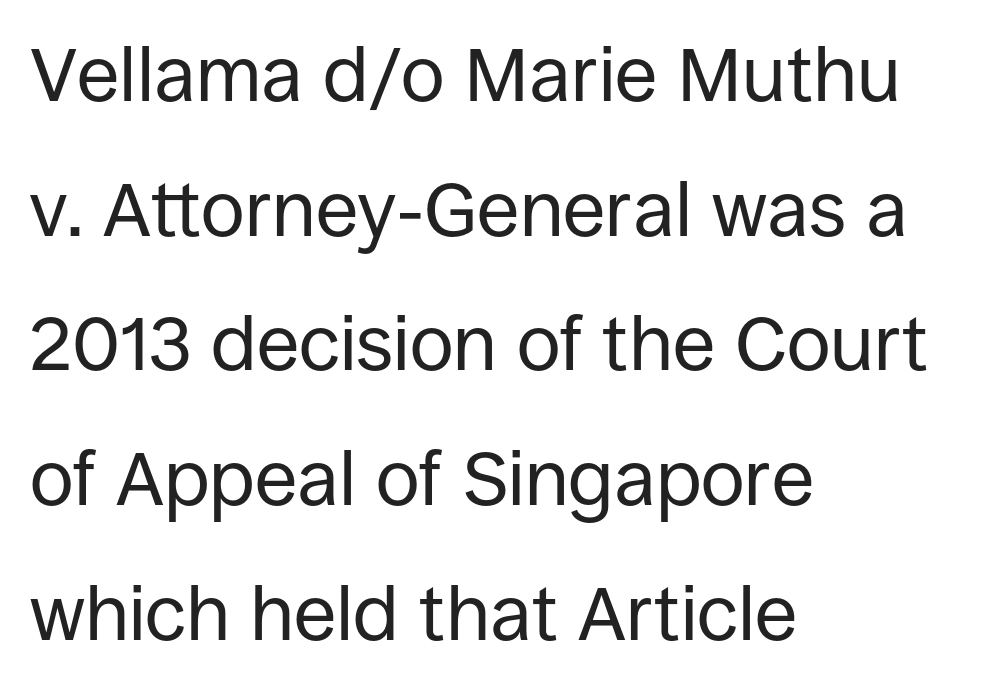
The letters stand upright; this is a roman face. The passage shown is not bold in any degree. Compared with a centered layout, this one pins lines to the left instead. Any mark beneath the type? The region is blank. This rendering leaves character spacing at its baseline value. Looks like regular typesetting: each glyph gets only the width it needs.
